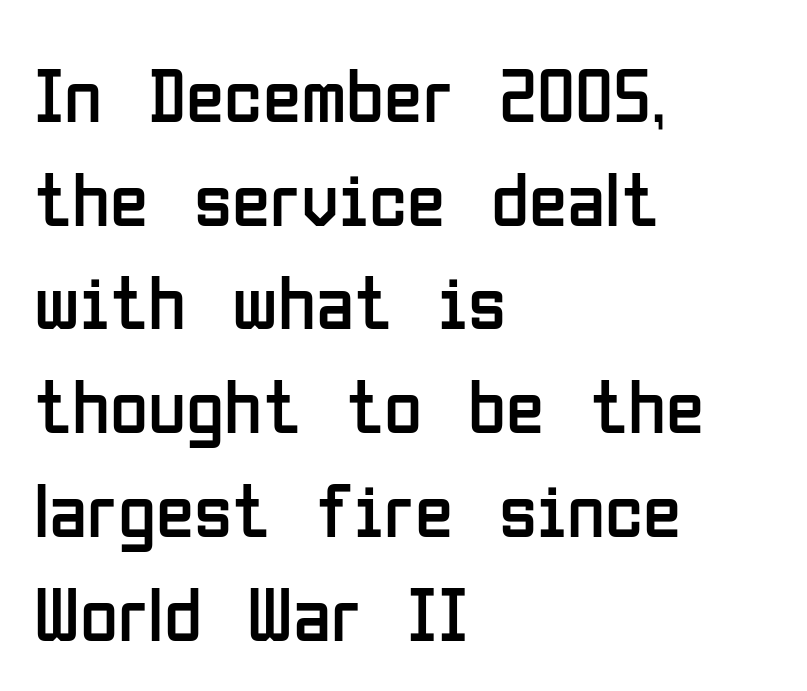
The image shows 78 px regular-weight, condensed sans-serif type, upright; set left-aligned, normal line spacing (1.33x), normal letter spacing, not underlined; low stroke contrast and a medium x-height.
